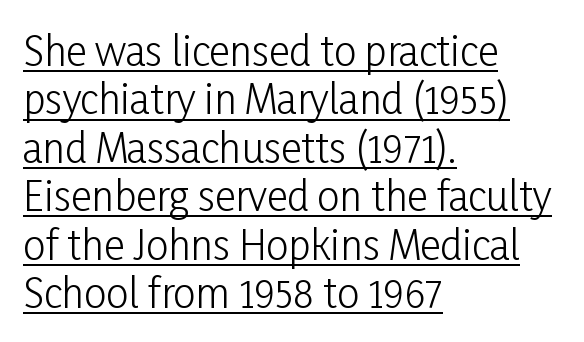
Q: Is the text bold? A: No.
Q: Is the text italic (slanted)? A: No, it is upright.
Q: Is the typeface a serif or a sans-serif typeface? A: Sans-serif.
Q: Is the text underlined? A: Yes.
Q: How is the paragraph aligned? A: Left-aligned.
Q: Is the spacing between letters normal or unusually wide? A: Normal.
Q: Width (condensed, normal, or wide)? A: Condensed.
Q: Stroke contrast? A: Low.
Q: x-height? A: Medium.
Q: Monospaced? A: No.
